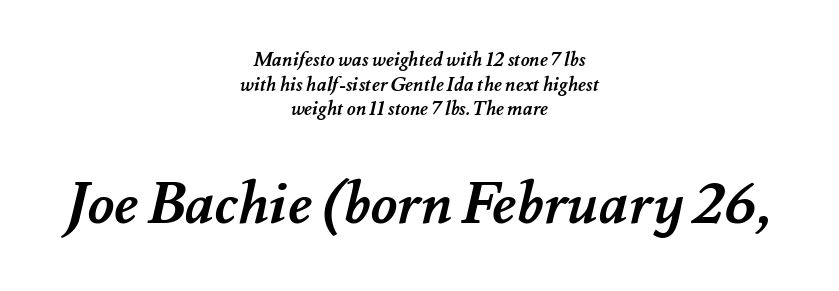
Q: Is the text bold? A: Yes.
Q: Is the text underlined? A: No.
Q: How is the paragraph aligned? A: Centered.
Q: Is the spacing between letters normal or unusually wide? A: Normal.
Q: Is the spacing between lines tight, normal or loose? A: Normal.
Q: Which block of text is set in a larger size, the first (top) or the second (bottom)? A: The second (bottom) one.
Q: Width (condensed, normal, or wide)? A: Normal.
Q: Stroke contrast? A: Medium.
Q: x-height? A: Small.
Q: Monospaced? A: No.
